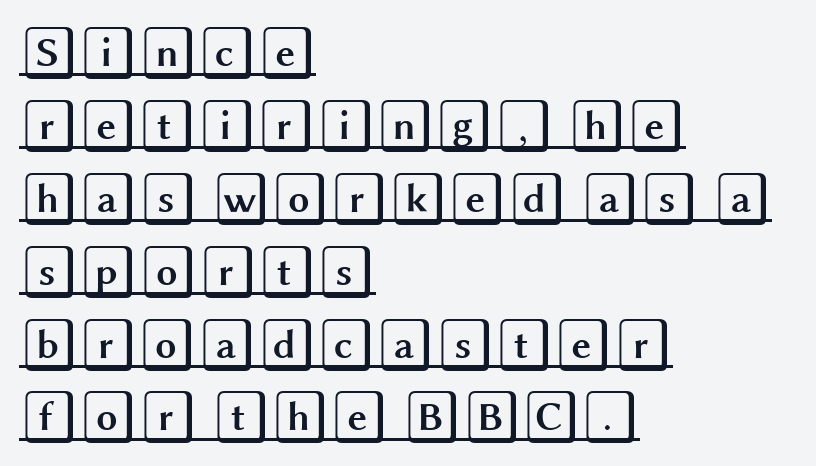
The image shows 54 px wide type, upright; set left-aligned, normal line spacing (1.35x), normal letter spacing, underlined; a large x-height.
